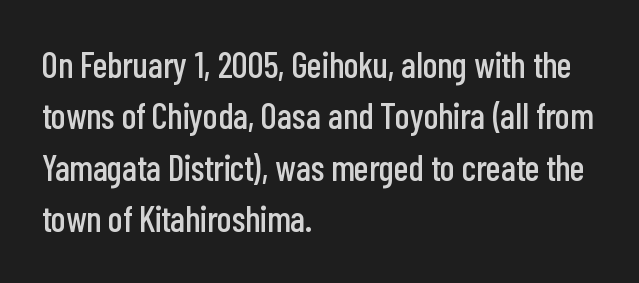
{"serif": "no", "italic": "no", "width": "condensed", "stroke_contrast": "low", "x_height": "medium", "monospaced": "no", "underline": "no", "align": "left", "line_spacing": "normal", "line_spacing_ratio": 1.43, "letter_spacing": "normal", "letter_spacing_em": 0.0, "glyph_px": 36}
